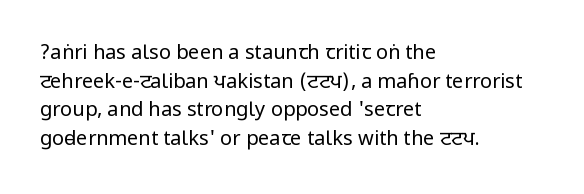
Q: Is the text bold? A: No.
Q: Is the text italic (slanted)? A: No, it is upright.
Q: Is the text underlined? A: No.
Q: How is the paragraph aligned? A: Left-aligned.
Q: Is the spacing between letters normal or unusually wide? A: Normal.
Q: Is the spacing between lines tight, normal or loose? A: Normal.
